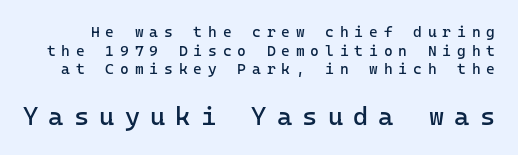
Q: Is the text bold? A: No.
Q: Is the text italic (slanted)? A: No, it is upright.
Q: Is the text underlined? A: No.
Q: Is the spacing between letters normal or unusually wide? A: Unusually wide.
Q: Which block of text is set in a larger size, the first (top) or the second (bottom)? A: The second (bottom) one.
